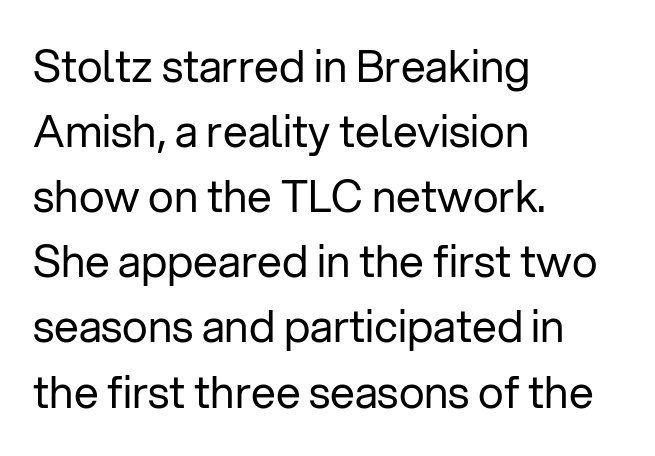
Q: Is the text bold? A: No.
Q: Is the text italic (slanted)? A: No, it is upright.
Q: Is the typeface a serif or a sans-serif typeface? A: Sans-serif.
Q: Is the text underlined? A: No.
Q: How is the paragraph aligned? A: Left-aligned.
Q: Is the spacing between letters normal or unusually wide? A: Normal.
Q: Is the spacing between lines tight, normal or loose? A: Normal.
Q: Width (condensed, normal, or wide)? A: Normal.
Q: Stroke contrast? A: Low.
Q: x-height? A: Medium.
Q: Monospaced? A: No.
